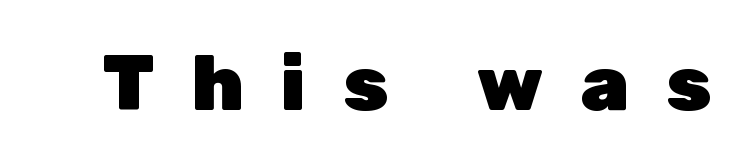
A clean baseline with only descenders dipping below it. This sample uses a sans-serif face. Character widths vary here, with narrow letters taking less room than wide ones. Compared with typical body copy, the letter spacing here is much looser. Summary of weight: heavy, a full bold. The specimen reads as upright at a glance.
